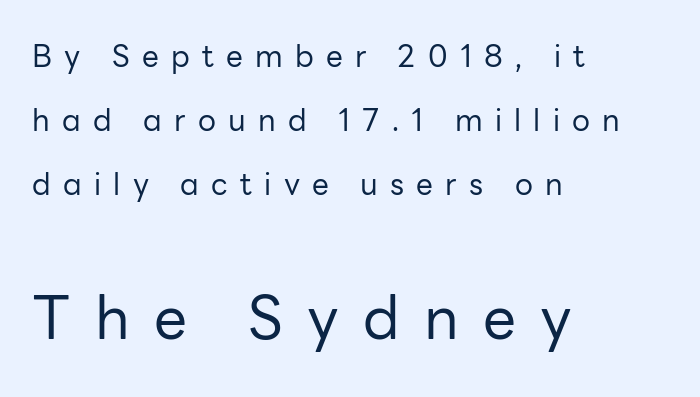
The setting favours the left margin, as ordinary paragraphs usually do. The typeface chosen for these lines omits serifs. The rendering uses natural spacing where letterforms have individual widths. Descenders hang freely into open space. Compare the two chunks: the lower has the greater cap height.
